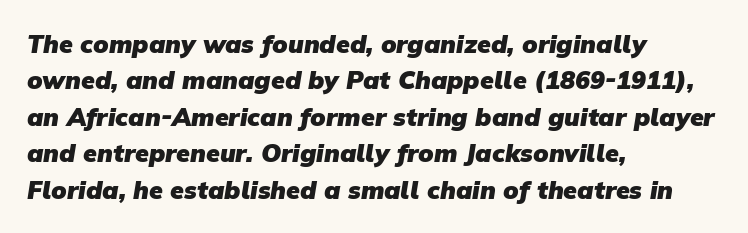
Compared with typical paragraphs, the rows here are spaced about the same. Weight check: bold — yes, fully. Caption: multi-line text, flush left, ragged right. The face used here is rendered with its standard letterfit. The strip under each line holds only bare page.
